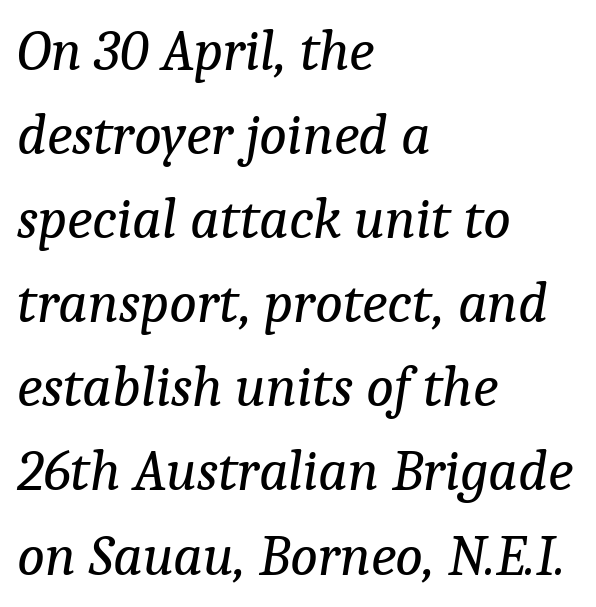
{"serif": "yes", "italic": "yes", "lean": "right", "slant_degrees": 9, "bold": "no", "weight": "regular", "width": "normal", "stroke_contrast": "low", "x_height": "medium", "monospaced": "no", "underline": "no", "align": "left", "line_spacing": "normal", "line_spacing_ratio": 1.45, "letter_spacing": "normal", "letter_spacing_em": 0.0, "glyph_px": 58}
